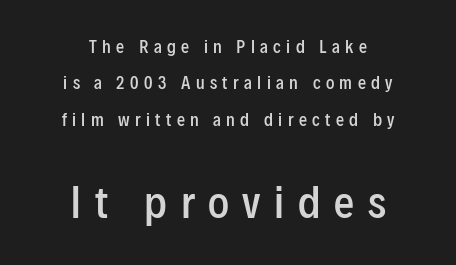
{"serif": "no", "italic": "no", "bold": "semi", "weight": "semibold", "width": "condensed", "stroke_contrast": "low", "x_height": "medium", "monospaced": "no", "underline": "no", "align": "center", "line_spacing": "loose", "line_spacing_ratio": 2.28, "letter_spacing": "wide", "letter_spacing_em": 0.34, "larger_block": "second", "size_ratio": 2.5, "glyph_px": 40}
